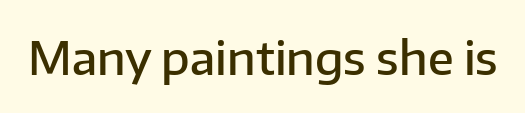
The image shows 46 px semibold sans-serif type, upright; set normal letter spacing, not underlined; low stroke contrast and a medium x-height.
